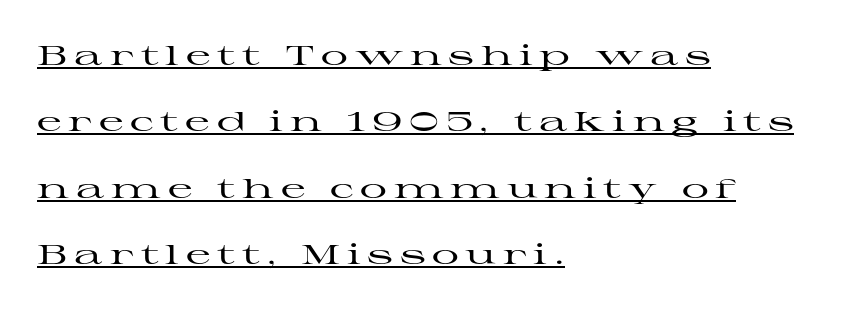
Q: Is the text italic (slanted)? A: No, it is upright.
Q: Is the text underlined? A: Yes.
Q: How is the paragraph aligned? A: Left-aligned.
Q: Is the spacing between letters normal or unusually wide? A: Unusually wide.
Q: Is the spacing between lines tight, normal or loose? A: Loose.
